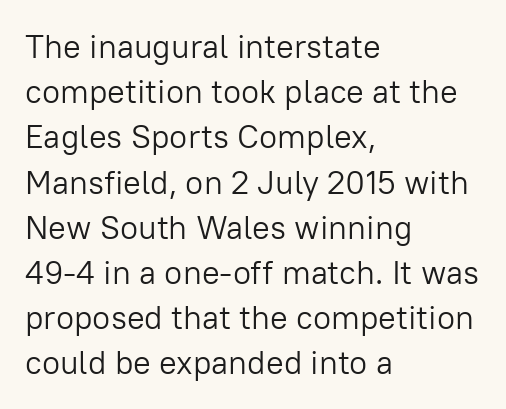
The image shows 33 px light sans-serif type, upright; set left-aligned, normal line spacing (1.37x), normal letter spacing, not underlined; low stroke contrast and a medium x-height.
